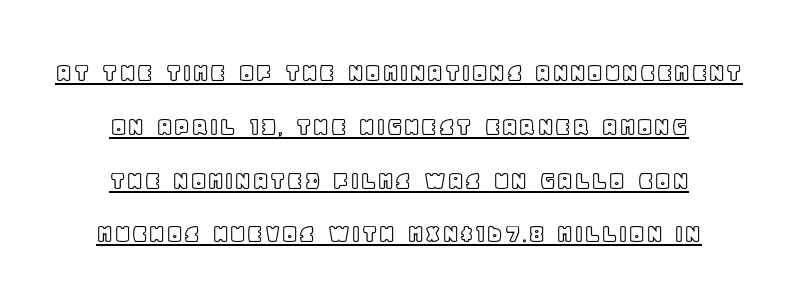
{"italic": "no", "width": "normal", "x_height": "large", "monospaced": "no", "underline": "yes", "align": "center", "line_spacing": "loose", "line_spacing_ratio": 1.92, "letter_spacing": "normal", "letter_spacing_em": 0.0, "glyph_px": 28}
